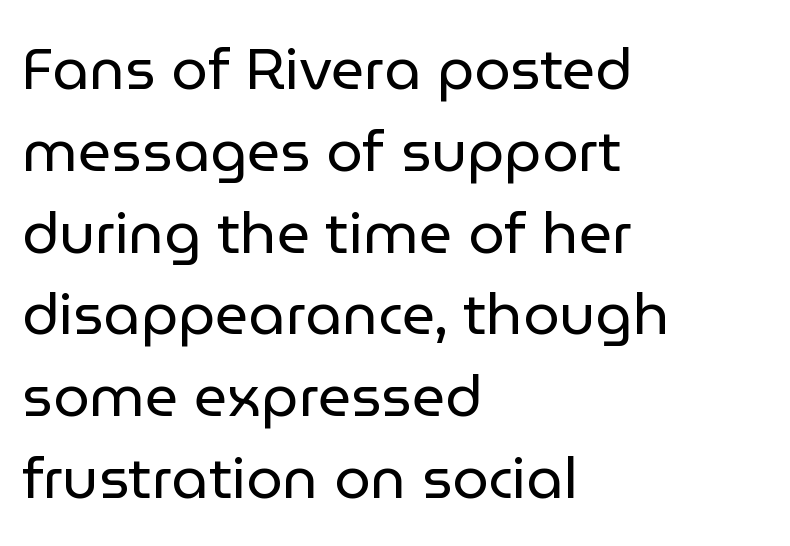
Q: Is the text bold? A: No.
Q: Is the text italic (slanted)? A: No, it is upright.
Q: Is the typeface a serif or a sans-serif typeface? A: Sans-serif.
Q: Is the text underlined? A: No.
Q: How is the paragraph aligned? A: Left-aligned.
Q: Is the spacing between letters normal or unusually wide? A: Normal.
Q: Is the spacing between lines tight, normal or loose? A: Normal.
Q: Width (condensed, normal, or wide)? A: Normal.
Q: Stroke contrast? A: Low.
Q: x-height? A: Medium.
Q: Monospaced? A: No.
